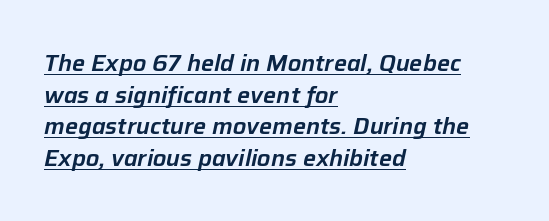
Rows of type keep a routine distance in the vertical direction. Students, observe the line beneath the letters — that is underlining. The glyphs look as if they've been sheared to an angle. Nothing unusual about the tracking: characters are spaced as the font intends. Layout note: lines flush left.
